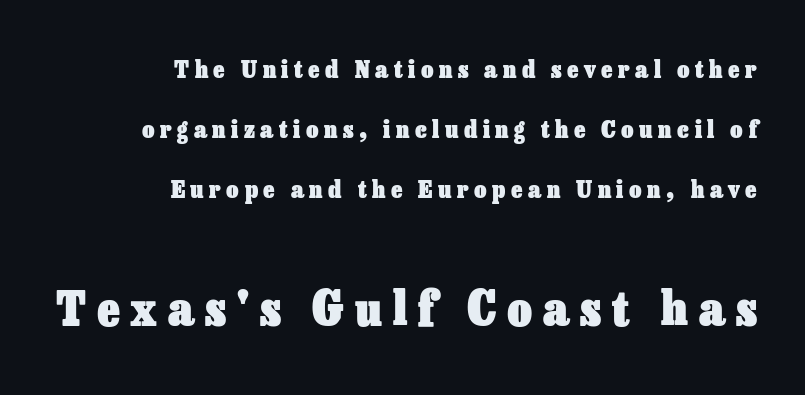
{"italic": "no", "bold": "yes", "weight": "heavy", "width": "normal", "stroke_contrast": "low", "x_height": "medium", "monospaced": "no", "underline": "no", "align": "right", "line_spacing": "loose", "line_spacing_ratio": 2.49, "letter_spacing": "wide", "letter_spacing_em": 0.23, "larger_block": "second", "size_ratio": 2.0, "glyph_px": 48}
